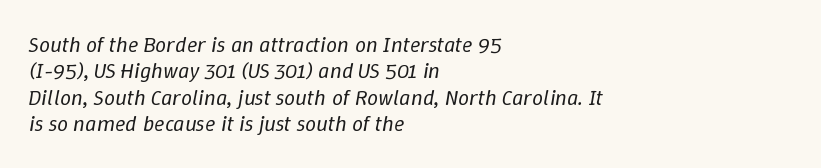
{"italic": "yes", "lean": "right", "slant_degrees": 9, "bold": "no", "underline": "no", "align": "left", "line_spacing_ratio": 1.2, "letter_spacing": "normal", "letter_spacing_em": 0.0, "glyph_px": 22}
